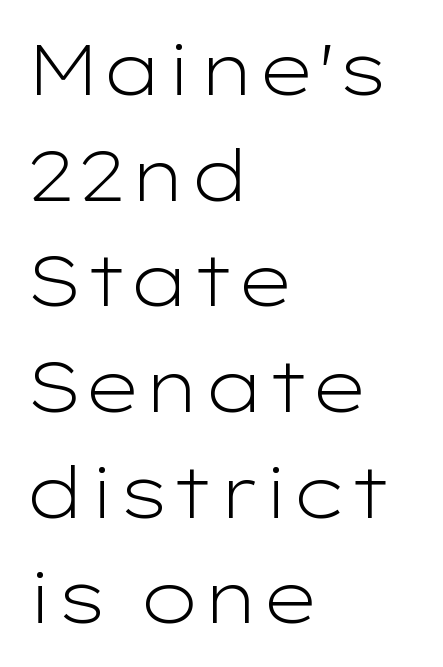
Nobody touched the tracking dial on this one. One-word summary of the alignment: left. The words here are not underlined. The rendering uses natural spacing where letterforms have individual widths.
